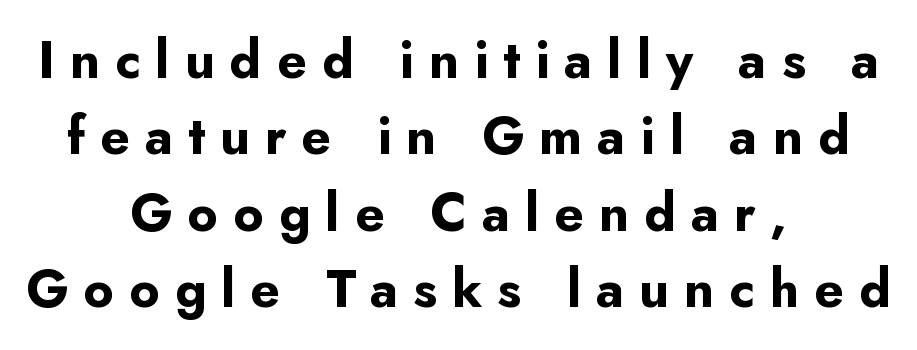
{"serif": "no", "italic": "no", "bold": "yes", "weight": "bold", "width": "normal", "stroke_contrast": "low", "x_height": "small", "monospaced": "no", "underline": "no", "align": "center", "line_spacing": "normal", "line_spacing_ratio": 1.47, "letter_spacing": "wide", "letter_spacing_em": 0.29, "glyph_px": 52}
